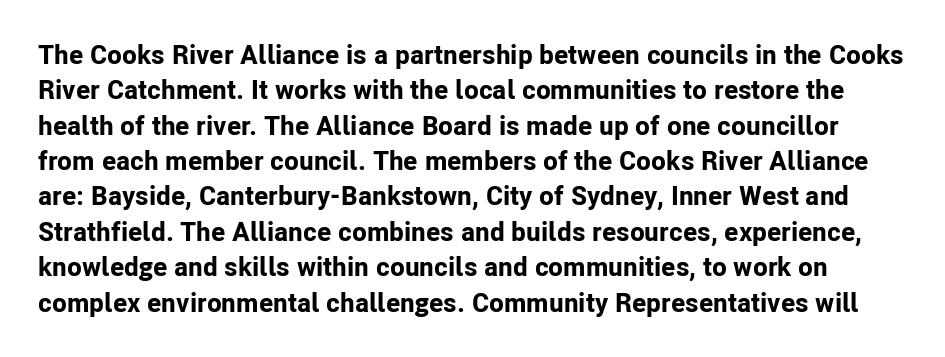
Q: Is the text bold? A: Yes.
Q: Is the text italic (slanted)? A: No, it is upright.
Q: Is the text underlined? A: No.
Q: Is the spacing between letters normal or unusually wide? A: Normal.
Q: Is the spacing between lines tight, normal or loose? A: Normal.
